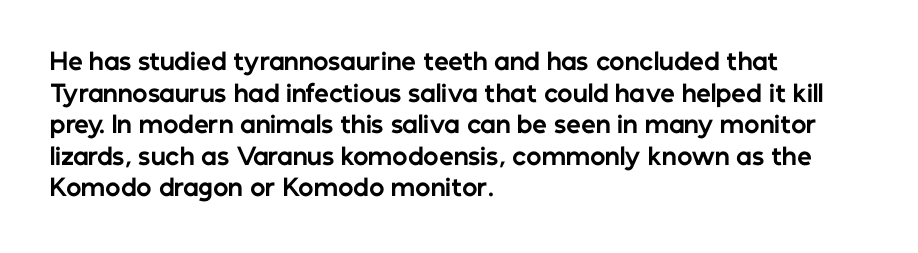
One glance says typical: line gaps are just what's usual. The letters stand upright; this is a roman face. These lines stack with their left ends in a neat column. Bold? Absolutely — the strokes are thick and heavy.
